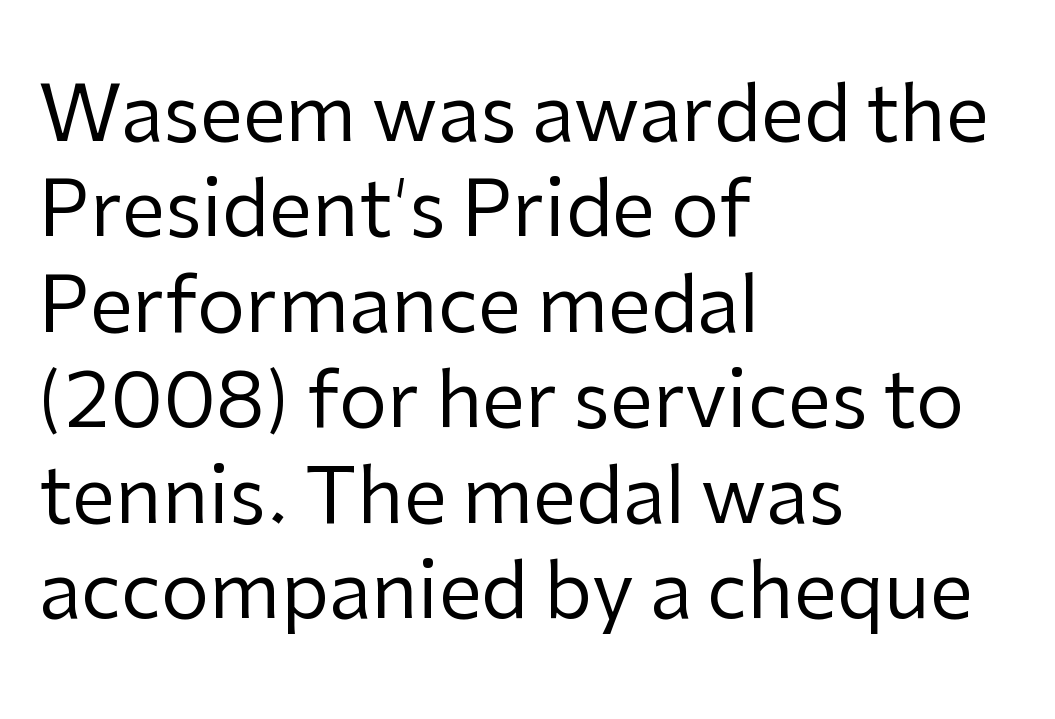
{"serif": "no", "italic": "no", "bold": "no", "weight": "regular", "width": "normal", "stroke_contrast": "low", "x_height": "medium", "monospaced": "no", "underline": "no", "align": "left", "line_spacing_ratio": 1.24, "letter_spacing": "normal", "letter_spacing_em": 0.0, "glyph_px": 77}
